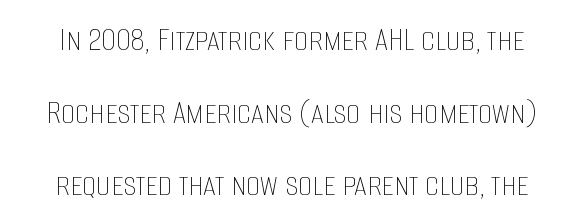
One glance says open: line gaps are wider than usual. The letterforms sit at book weight or below. This is roman type, the default non-slanted kind. Each word holds together tightly as a unit, with standard inter-letter gaps.
